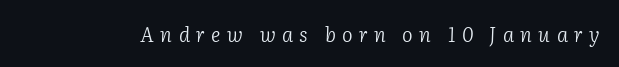
Looking at the ascenders, they clearly lean. The space beneath each line is pristine and unruled. The letters look calm and open, with moderate or lighter stems. Here the glyphs are tracked loosely, breaking word shapes into spaced letters.
